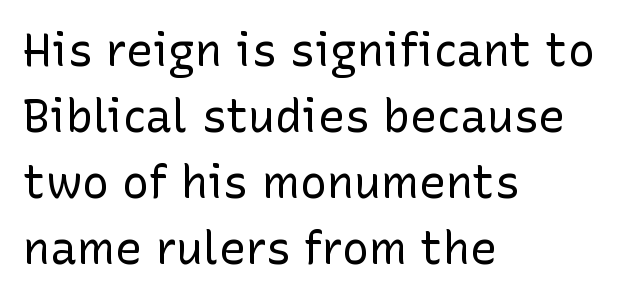
{"serif": "no", "italic": "no", "bold": "no", "weight": "regular", "width": "normal", "stroke_contrast": "low", "x_height": "medium", "monospaced": "no", "underline": "no", "align": "left", "line_spacing": "normal", "line_spacing_ratio": 1.47, "letter_spacing": "normal", "letter_spacing_em": 0.0, "glyph_px": 45}
